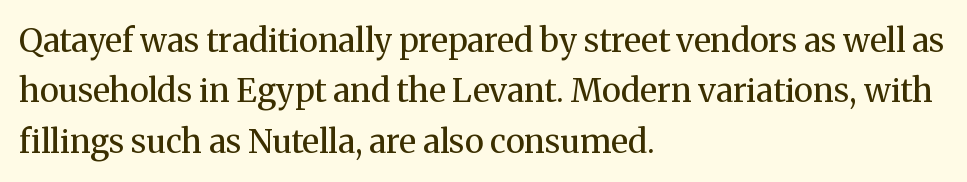
{"serif": "yes", "italic": "no", "bold": "no", "weight": "regular", "width": "normal", "stroke_contrast": "medium", "x_height": "medium", "monospaced": "no", "underline": "no", "align": "left", "line_spacing": "normal", "line_spacing_ratio": 1.53, "letter_spacing": "normal", "letter_spacing_em": 0.0, "glyph_px": 33}
